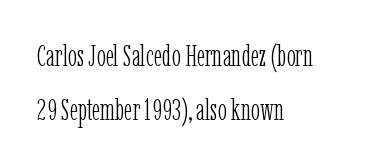
Summary of weight: not heavy and not bold. Which margin do the lines hug? The left one — the right edge is uneven. The horizontal fit of the characters is conventional and even. Characters remain perfectly vertical along every line. Character widths vary here, with narrow letters taking less room than wide ones. Check where the strokes stop: tiny serifs finish them off.
